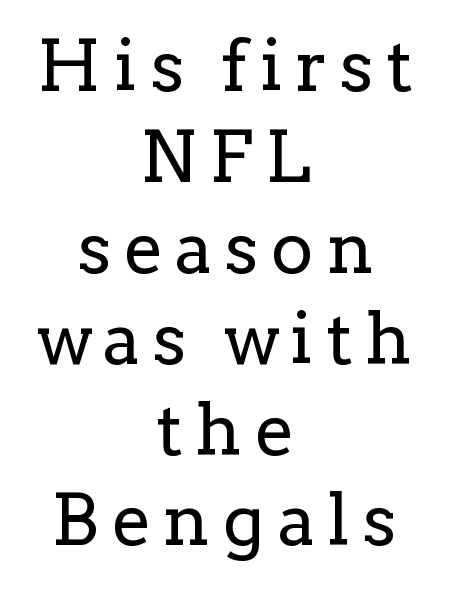
The passage shown is not bold in any degree. Notice how descenders clear the ascenders below comfortably — that's standard leading. Every stem runs plumb, perpendicular to the baseline. Does the type have serifs? Yes, each stem ends in a small foot. The whitespace from short lines is split evenly between both sides.
